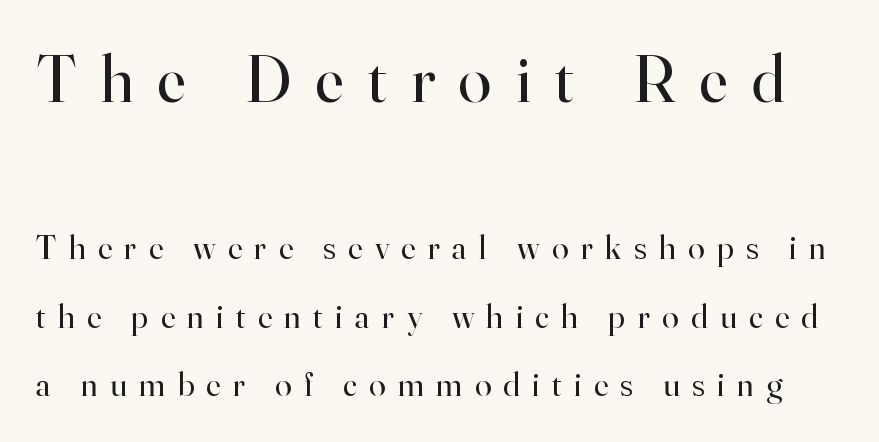
{"serif": "yes", "italic": "no", "bold": "no", "weight": "regular", "width": "normal", "stroke_contrast": "high", "x_height": "small", "monospaced": "no", "underline": "no", "line_spacing": "loose", "line_spacing_ratio": 2.02, "letter_spacing": "wide", "letter_spacing_em": 0.36, "larger_block": "first", "size_ratio": 1.97, "glyph_px": 67}
